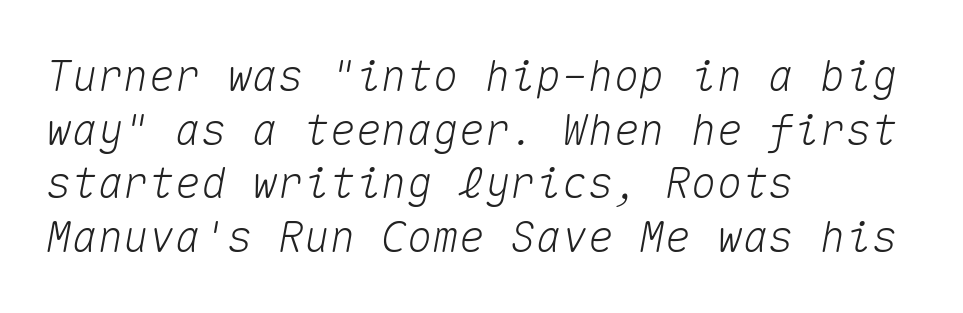
You can tell it's italic because the verticals aren't actually vertical. Summary of vertical rhythm: regular, with standard interline spacing. Here the designer chose a console-style face with uniform glyph widths. Beneath every word, the page is bare. Layout note: lines flush left. The rendering keeps characters at their native spacing.
